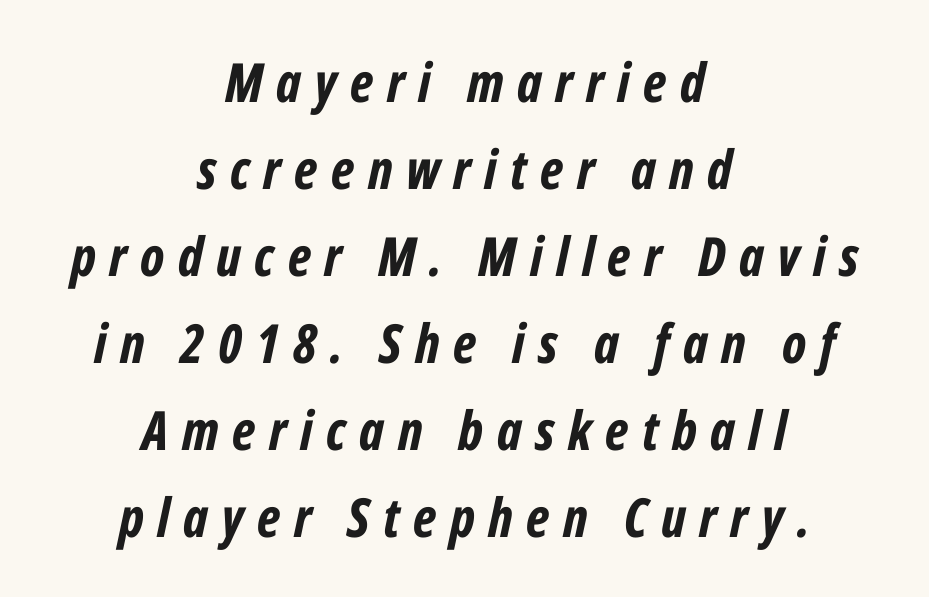
This sample has the flowing, uneven cadence of proportional lettering. Only glyphs here, with clear space below each row. Vertical spacing — default. Is the letter spacing exaggerated? Yes — the characters are pushed far apart. Students, this is bold: see how much ink each stroke carries.
